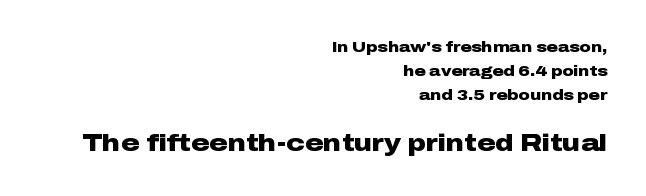
{"italic": "no", "bold": "yes", "underline": "no", "align": "right", "line_spacing_ratio": 1.73, "letter_spacing": "normal", "letter_spacing_em": 0.0, "larger_block": "second", "size_ratio": 1.64, "glyph_px": 23}
